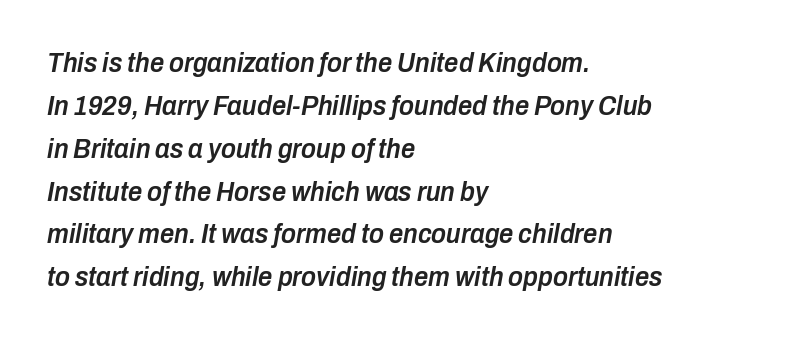
{"italic": "yes", "lean": "right", "slant_degrees": 10, "bold": "semi", "weight": "semibold", "width": "condensed", "stroke_contrast": "low", "x_height": "medium", "monospaced": "no", "underline": "no", "align": "left", "line_spacing": "normal", "line_spacing_ratio": 1.53, "letter_spacing": "normal", "letter_spacing_em": 0.0, "glyph_px": 28}
